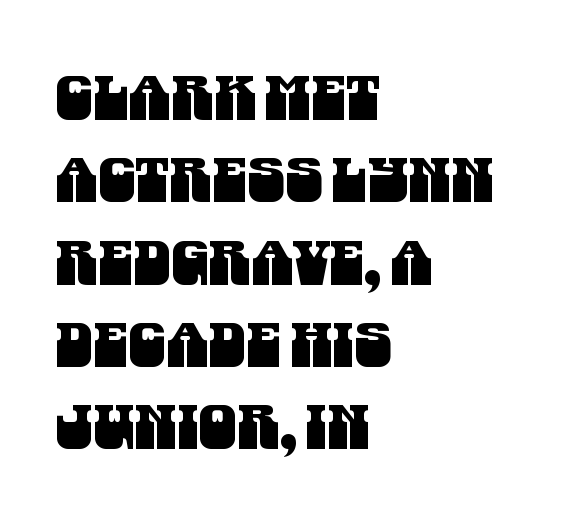
The rendering shows plain stroke endings on the letterforms — a sans-serif design. In terms of letterspacing, this is plain default setting. Each row of text sits above clean, open space. These lines sit exactly where default settings would place them.
